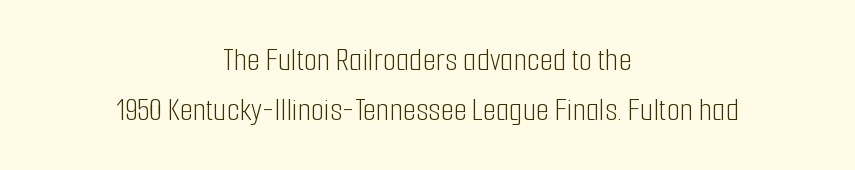
The image shows 34 px light, condensed sans-serif type, upright; set centered, normal line spacing (1.47x), normal letter spacing, not underlined; low stroke contrast and a medium x-height.
